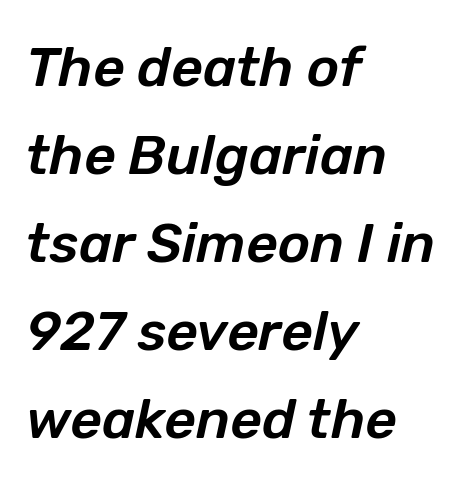
The lines are quadded left. There is no visible air inserted between adjacent glyphs. Compared with typical paragraphs, the rows here are spaced about the same. Just letters on the line, the space beneath them empty. The face used here is proportionally spaced, like ordinary book or web type. Does the lettering tilt? It does — this is italic.
